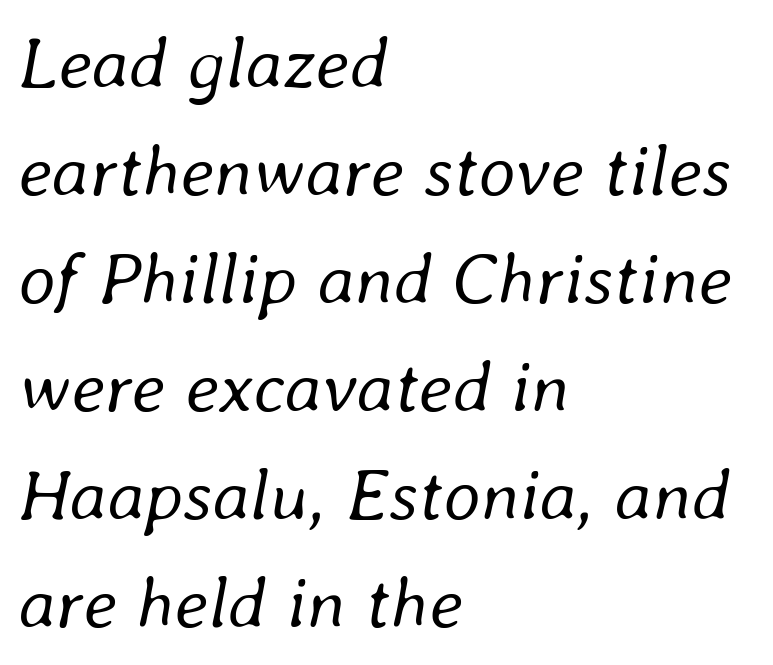
{"italic": "yes", "lean": "right", "slant_degrees": 8, "bold": "no", "weight": "regular", "width": "normal", "stroke_contrast": "low", "x_height": "medium", "monospaced": "no", "underline": "no", "align": "left", "line_spacing": "normal", "line_spacing_ratio": 1.48, "letter_spacing": "normal", "letter_spacing_em": 0.0, "glyph_px": 73}
